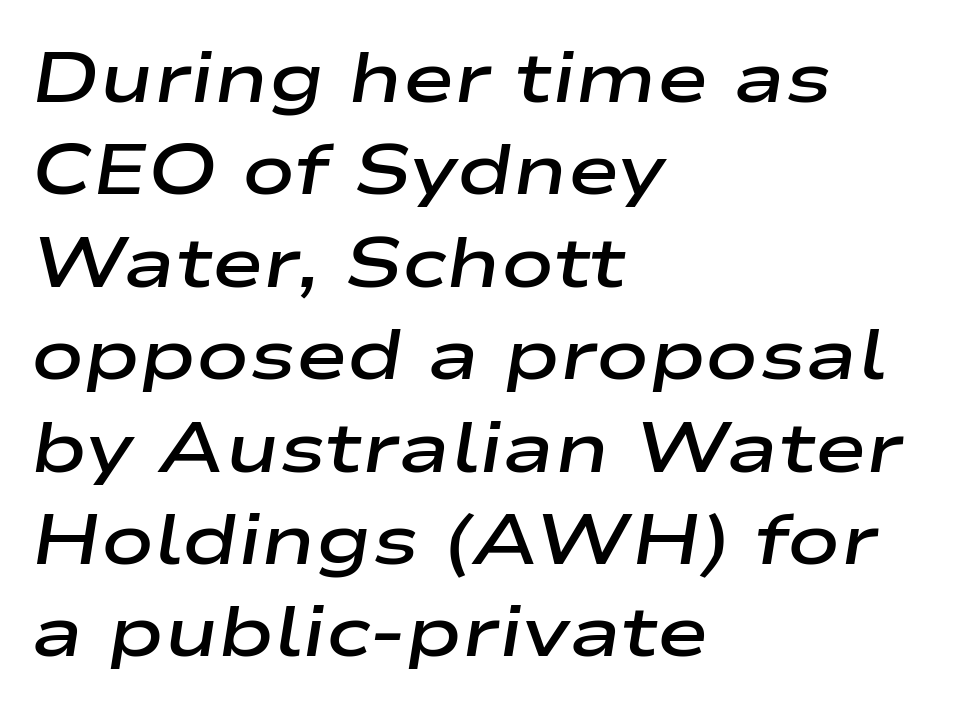
{"italic": "yes", "lean": "right", "slant_degrees": 9, "bold": "semi", "weight": "semibold", "width": "wide", "stroke_contrast": "low", "x_height": "medium", "monospaced": "no", "underline": "no", "align": "left", "line_spacing": "normal", "line_spacing_ratio": 1.32, "letter_spacing": "normal", "letter_spacing_em": 0.0, "glyph_px": 70}
